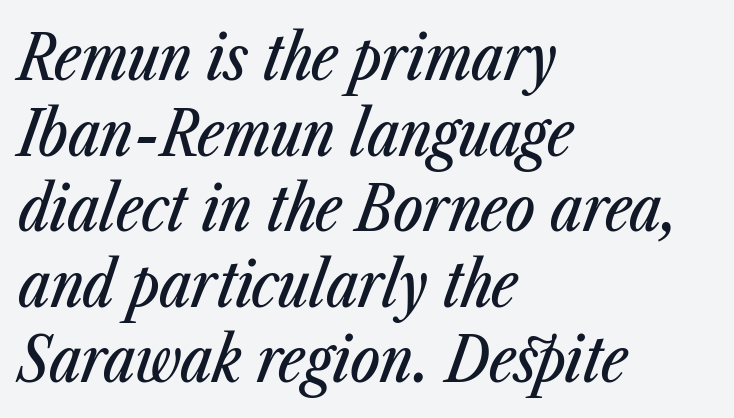
Q: Is the text italic (slanted)? A: Yes, it leans right by about 23 degrees.
Q: Is the text underlined? A: No.
Q: How is the paragraph aligned? A: Left-aligned.
Q: Is the spacing between letters normal or unusually wide? A: Normal.
Q: Width (condensed, normal, or wide)? A: Condensed.
Q: Stroke contrast? A: Low.
Q: x-height? A: Medium.
Q: Monospaced? A: No.
